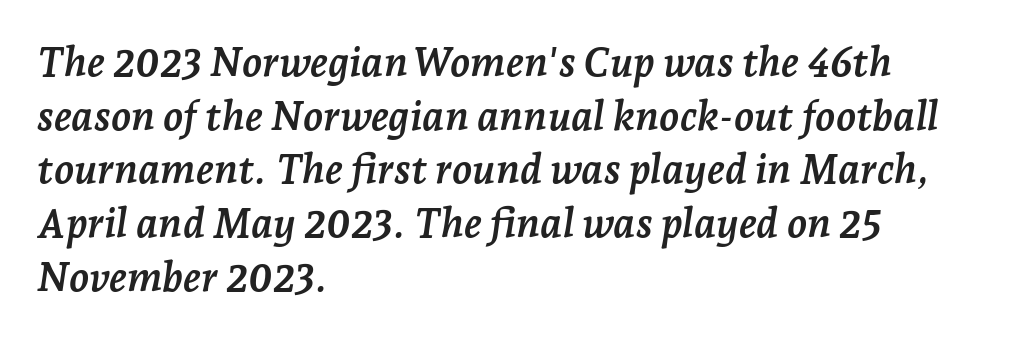
Q: Is the text bold? A: Yes.
Q: Is the text italic (slanted)? A: Yes, it leans right by about 7 degrees.
Q: Is the typeface a serif or a sans-serif typeface? A: Serif.
Q: Is the text underlined? A: No.
Q: How is the paragraph aligned? A: Left-aligned.
Q: Is the spacing between letters normal or unusually wide? A: Normal.
Q: Is the spacing between lines tight, normal or loose? A: Normal.
Q: Width (condensed, normal, or wide)? A: Normal.
Q: Stroke contrast? A: Low.
Q: x-height? A: Medium.
Q: Monospaced? A: No.
